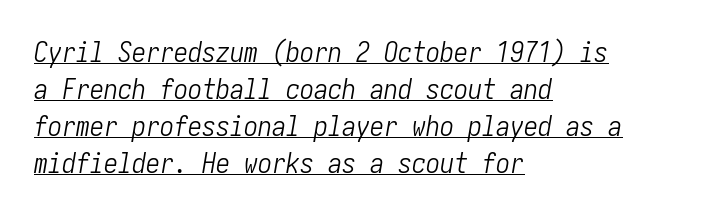
Q: Is the text bold? A: No.
Q: Is the text italic (slanted)? A: Yes, it leans right by about 10 degrees.
Q: Is the text underlined? A: Yes.
Q: How is the paragraph aligned? A: Left-aligned.
Q: Is the spacing between letters normal or unusually wide? A: Normal.
Q: Is the spacing between lines tight, normal or loose? A: Normal.
Q: Width (condensed, normal, or wide)? A: Condensed.
Q: Stroke contrast? A: Low.
Q: x-height? A: Medium.
